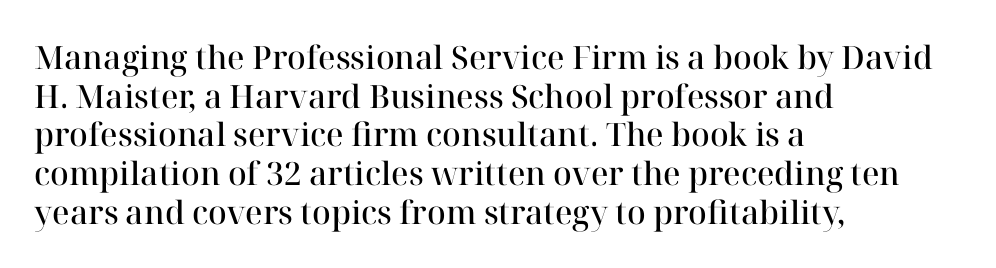
Each word holds together tightly as a unit, with standard inter-letter gaps. A typesetter would call this proportional, since set widths differ per character. Weight check: semibold — heavier than regular, not quite bold. Unlike italic type, these characters show no tilt at all. Left-aligned paragraph, ragged on the right.
